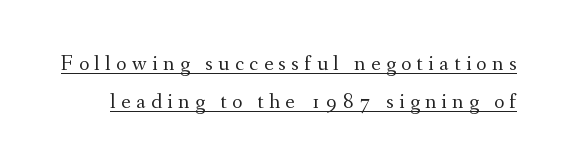
The image shows 22 px text type, upright; set line spacing 1.75x, unusually wide letter spacing (+0.25 em), underlined.
